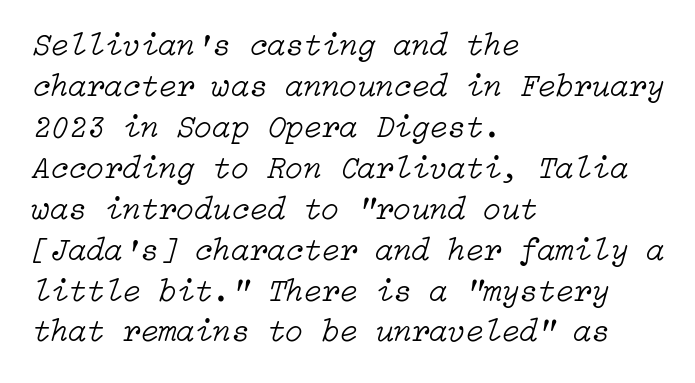
No extra tracking has been applied to these lines. A clean baseline with only descenders dipping below it. No heavy texture on the line: the type isn't bold. Teacher's note: observe the even left margin — that is flush-left alignment.
